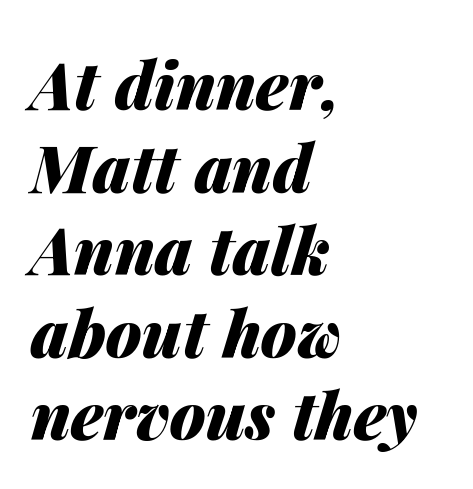
{"italic": "yes", "lean": "right", "slant_degrees": 14, "bold": "yes", "weight": "heavy", "width": "normal", "stroke_contrast": "medium", "x_height": "medium", "monospaced": "no", "underline": "no", "align": "left", "line_spacing": "normal", "line_spacing_ratio": 1.27, "letter_spacing": "normal", "letter_spacing_em": 0.0, "glyph_px": 65}
